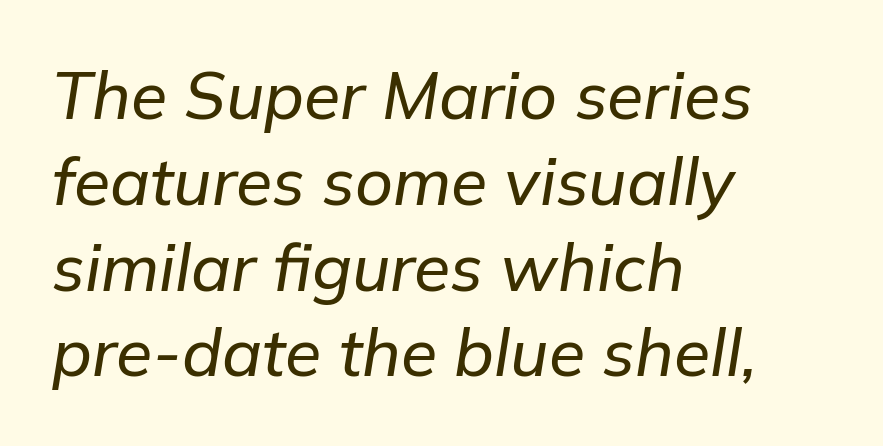
The leading is moderate, giving the passage an even texture. The baseline area is clear. Spacing verdict: proportional, widths tailored to each character. Every row of glyphs begins at an identical x-position on the left.
